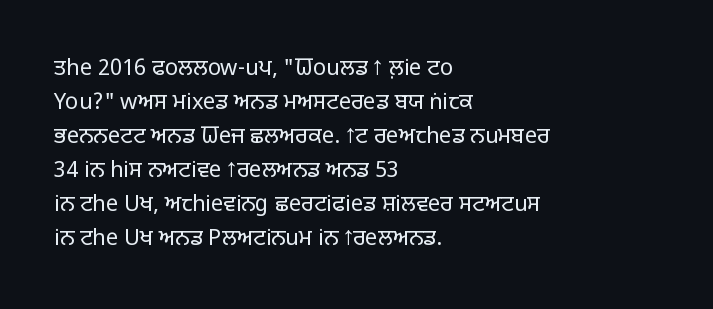
The image shows 22 px text type, upright; set left-aligned, normal line spacing (1.55x), normal letter spacing, not underlined.
